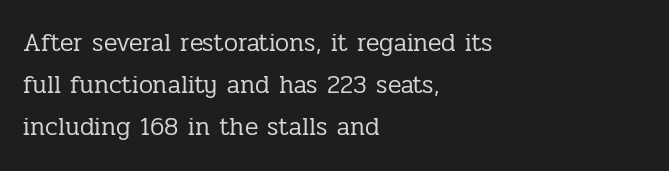
The image shows 25 px text type, upright; set left-aligned, normal line spacing (1.69x), normal letter spacing, not underlined.
